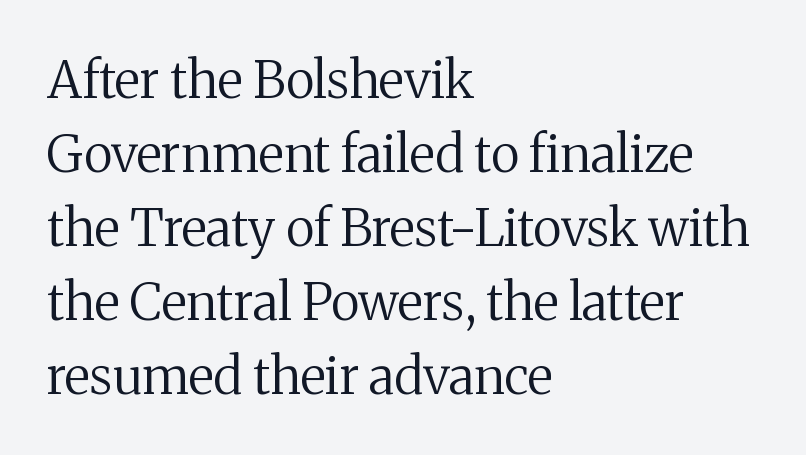
Q: Is the text bold? A: No.
Q: Is the text italic (slanted)? A: No, it is upright.
Q: Is the typeface a serif or a sans-serif typeface? A: Serif.
Q: Is the text underlined? A: No.
Q: How is the paragraph aligned? A: Left-aligned.
Q: Is the spacing between letters normal or unusually wide? A: Normal.
Q: Is the spacing between lines tight, normal or loose? A: Normal.
Q: Width (condensed, normal, or wide)? A: Normal.
Q: Stroke contrast? A: Medium.
Q: x-height? A: Medium.
Q: Monospaced? A: No.
